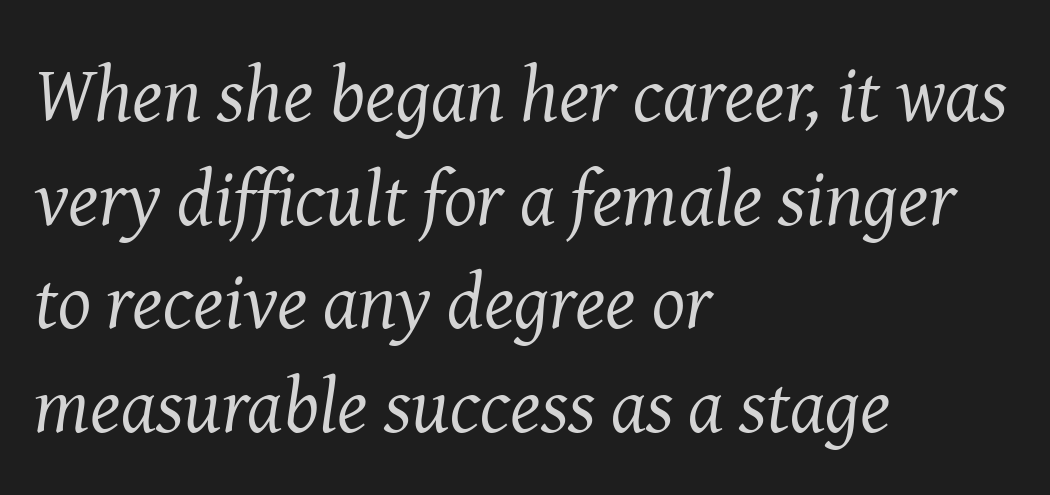
Q: Is the text bold? A: No.
Q: Is the text italic (slanted)? A: Yes, it leans right by about 8 degrees.
Q: Is the typeface a serif or a sans-serif typeface? A: Serif.
Q: Is the text underlined? A: No.
Q: How is the paragraph aligned? A: Left-aligned.
Q: Is the spacing between letters normal or unusually wide? A: Normal.
Q: Is the spacing between lines tight, normal or loose? A: Normal.
Q: Width (condensed, normal, or wide)? A: Normal.
Q: Stroke contrast? A: Medium.
Q: x-height? A: Medium.
Q: Monospaced? A: No.
